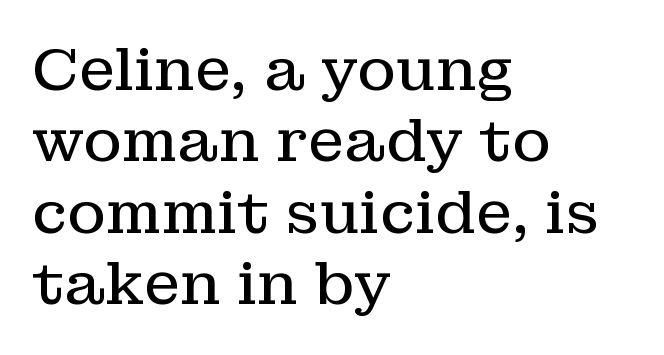
You could call the tracking neutral — neither tight nor loose. Decoration check: the copy has no underline. Little horizontal feet cap the strokes, marking this as serif type. A quiet, ordinary-to-light weight characterises the typeface. Italic: no, the glyphs are upright roman. Do the characters align in a grid? No, the font is proportional.
